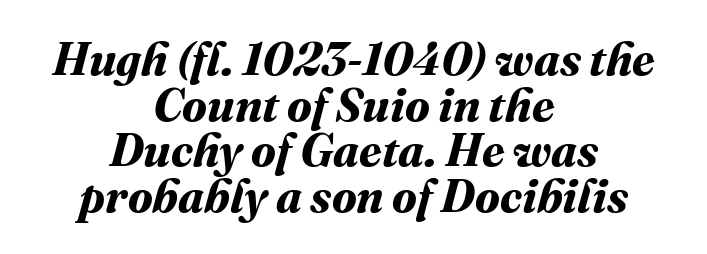
{"bold": "yes", "weight": "bold", "width": "normal", "stroke_contrast": "medium", "x_height": "medium", "monospaced": "no", "underline": "no", "align": "center", "line_spacing": "tight", "line_spacing_ratio": 0.99, "letter_spacing": "normal", "letter_spacing_em": 0.0, "glyph_px": 46}
